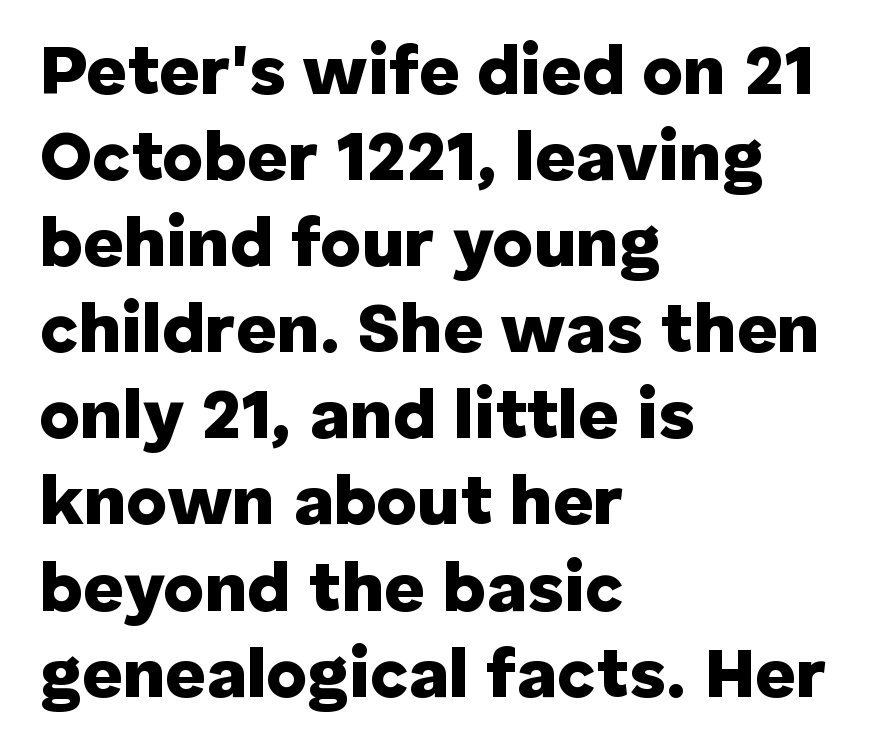
Q: Is the text bold? A: Yes.
Q: Is the text italic (slanted)? A: No, it is upright.
Q: Is the typeface a serif or a sans-serif typeface? A: Sans-serif.
Q: Is the text underlined? A: No.
Q: How is the paragraph aligned? A: Left-aligned.
Q: Is the spacing between letters normal or unusually wide? A: Normal.
Q: Width (condensed, normal, or wide)? A: Normal.
Q: Stroke contrast? A: Low.
Q: x-height? A: Medium.
Q: Monospaced? A: No.
